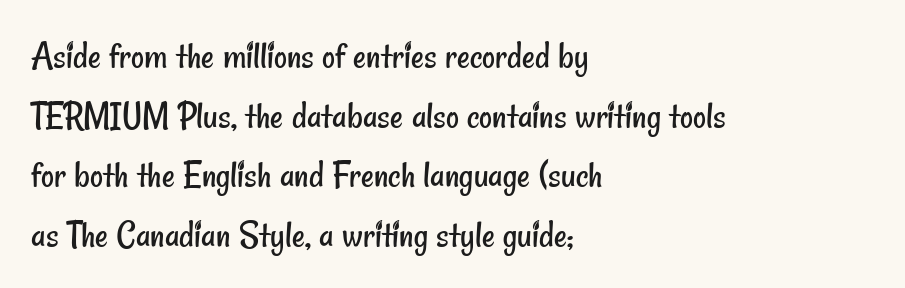
{"serif": "no", "bold": "no", "weight": "regular", "width": "condensed", "stroke_contrast": "low", "x_height": "small", "monospaced": "no", "underline": "no", "align": "left", "line_spacing": "normal", "line_spacing_ratio": 1.49, "letter_spacing": "normal", "letter_spacing_em": 0.0, "glyph_px": 40}
